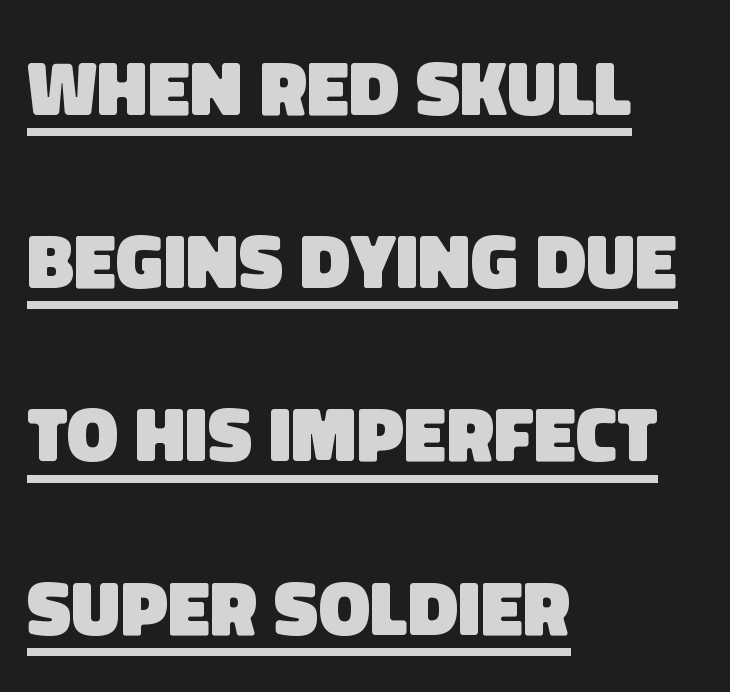
A dark, heavy texture on the line: the type is bold. You could call the tracking neutral — neither tight nor loose. The type family on display is of the sans-serif kind. Successive baselines arrive slowly, with a big drop between each. The passage shown is typed in a proportional face where columns would drift. Where is the straight margin? On the left.
